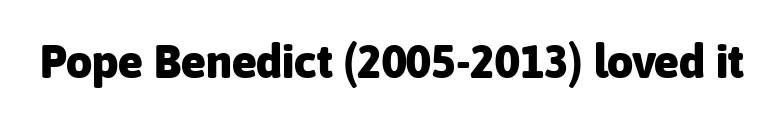
{"serif": "no", "italic": "no", "bold": "yes", "weight": "heavy", "width": "normal", "stroke_contrast": "low", "x_height": "medium", "monospaced": "no", "underline": "no", "letter_spacing": "normal", "letter_spacing_em": 0.0, "glyph_px": 46}
